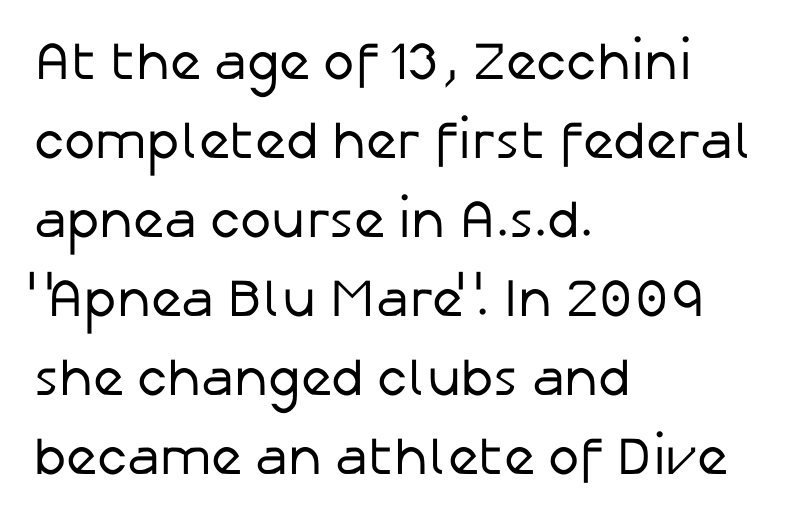
{"serif": "no", "italic": "no", "bold": "no", "weight": "regular", "width": "normal", "stroke_contrast": "low", "x_height": "medium", "monospaced": "no", "underline": "no", "align": "left", "line_spacing": "normal", "line_spacing_ratio": 1.49, "letter_spacing": "normal", "letter_spacing_em": 0.0, "glyph_px": 53}
